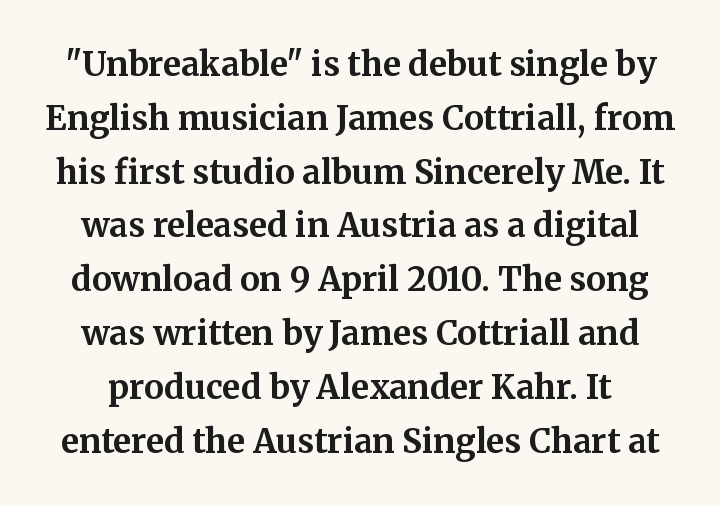
Q: Is the text bold? A: Yes.
Q: Is the text italic (slanted)? A: No, it is upright.
Q: Is the typeface a serif or a sans-serif typeface? A: Serif.
Q: Is the text underlined? A: No.
Q: Is the spacing between letters normal or unusually wide? A: Normal.
Q: Is the spacing between lines tight, normal or loose? A: Normal.
Q: Width (condensed, normal, or wide)? A: Normal.
Q: Stroke contrast? A: Medium.
Q: x-height? A: Medium.
Q: Monospaced? A: No.
